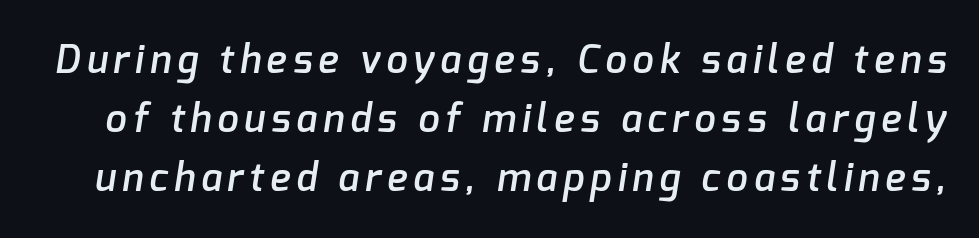
The leading is moderate, giving the passage an even texture. Firm but not heavy-handed strokes: this text is semibold. You could not count columns in this text — the font is proportionally spaced. Only glyphs here, with clear space below each row. The characters display no serif detailing; their extremities are plain.
